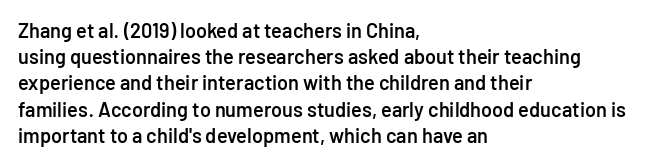
Q: Is the text bold? A: Semi-bold.
Q: Is the text italic (slanted)? A: No, it is upright.
Q: Is the text underlined? A: No.
Q: How is the paragraph aligned? A: Left-aligned.
Q: Is the spacing between letters normal or unusually wide? A: Normal.
Q: Is the spacing between lines tight, normal or loose? A: Normal.
